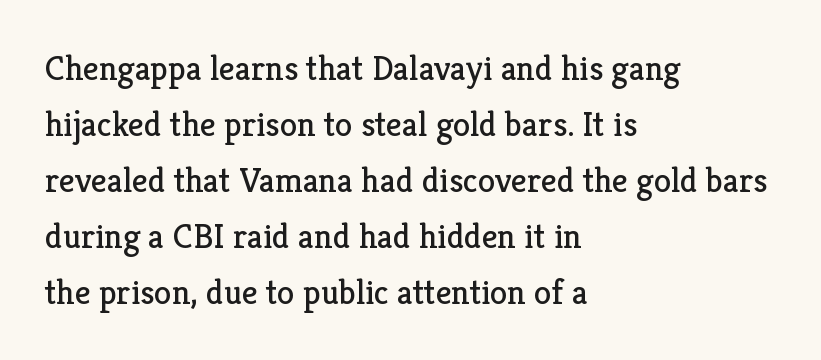
{"serif": "yes", "italic": "no", "bold": "no", "weight": "regular", "width": "normal", "stroke_contrast": "low", "x_height": "medium", "monospaced": "no", "underline": "no", "align": "left", "line_spacing": "normal", "line_spacing_ratio": 1.6, "letter_spacing": "normal", "letter_spacing_em": 0.0, "glyph_px": 35}
